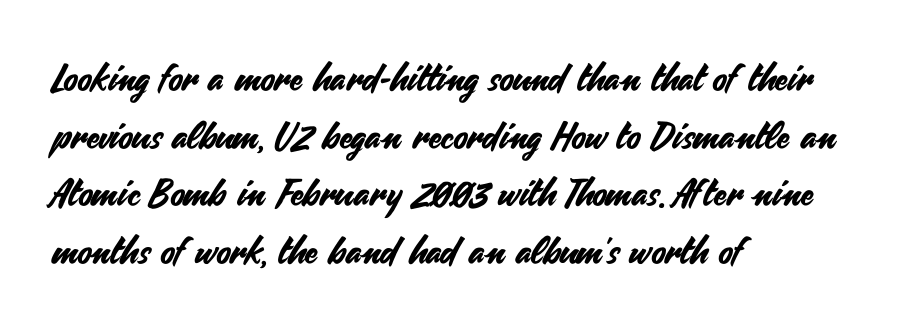
{"serif": "no", "width": "normal", "stroke_contrast": "medium", "x_height": "small", "monospaced": "no", "underline": "no", "align": "left", "line_spacing": "normal", "line_spacing_ratio": 1.56, "letter_spacing": "normal", "letter_spacing_em": 0.0, "glyph_px": 37}
